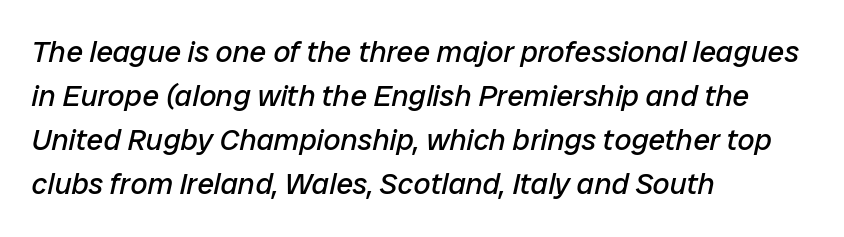
{"italic": "yes", "lean": "right", "slant_degrees": 12, "bold": "no", "weight": "regular", "width": "normal", "stroke_contrast": "low", "x_height": "medium", "monospaced": "no", "underline": "no", "align": "left", "line_spacing": "normal", "line_spacing_ratio": 1.47, "letter_spacing": "normal", "letter_spacing_em": 0.0, "glyph_px": 30}
